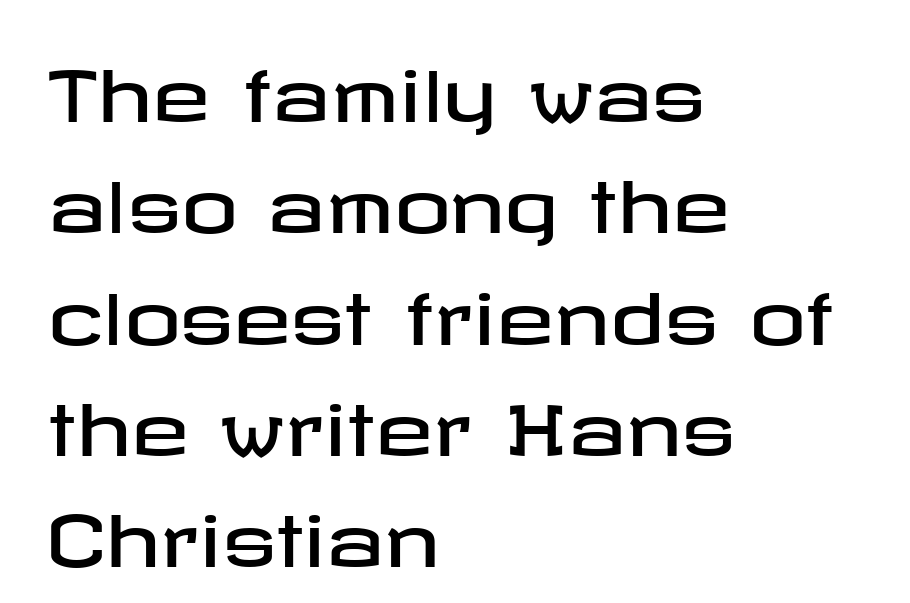
Type without underlining. Are there feet on the stems? There aren't — it's a sans. Each line starts at the same left margin while the right side varies. These lines were composed using upright roman letters. Evenly set lines give the paragraph a standard silhouette. Look at the tracking — it's just the regular setting, nothing added.
